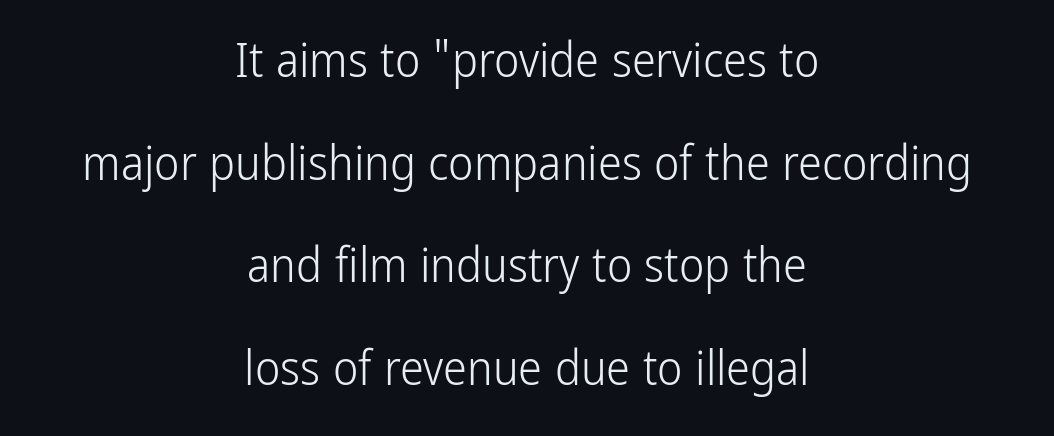
The image shows 48 px light, condensed sans-serif type, upright; set centered, loose line spacing (2.14x), normal letter spacing, not underlined; low stroke contrast and a medium x-height.
